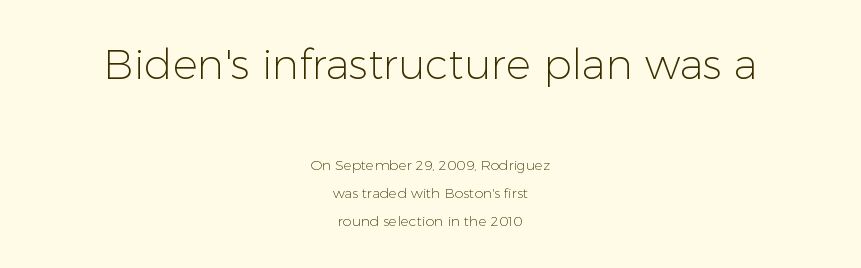
The image shows 42 px light sans-serif type, upright; set centered, loose line spacing (2.01x), normal letter spacing, not underlined; the first (top) block is 3.0x larger; low stroke contrast and a medium x-height.
